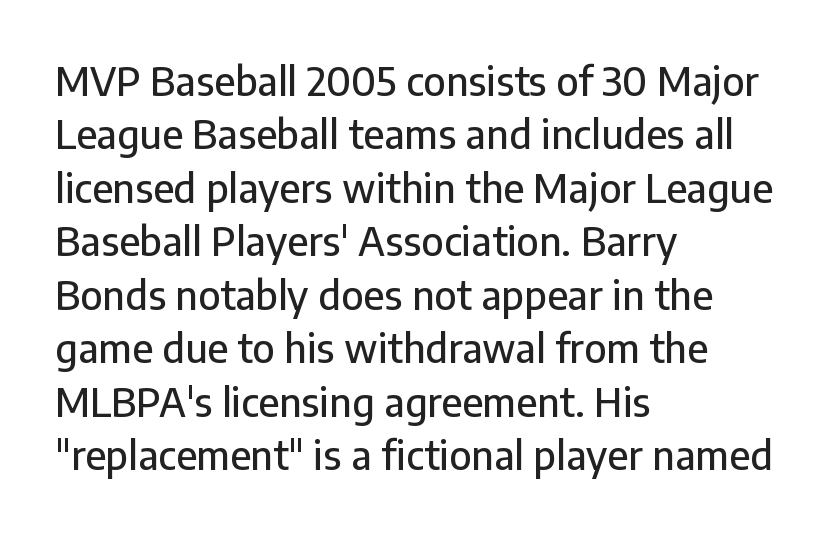
Rows of type keep a routine distance in the vertical direction. The paragraph has a hard left edge and a soft right edge. Classification — sans serif. Upright lettering throughout. Each letter keeps its own natural width here, so spacing adapts to shape.
